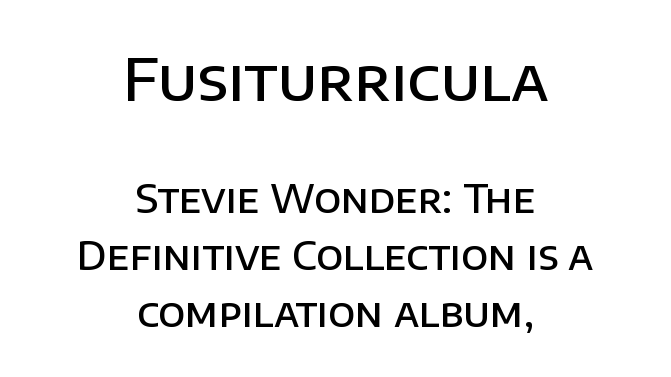
Nobody touched the tracking dial on this one. A fair bit of extra ink — the face is semibold, not bold. Has an underline been added? It has not. You can tell from the bare stems that sans-serif type was used. The passage shown is typed in a proportional face where columns would drift. Evenly set lines give the paragraph a standard silhouette.
